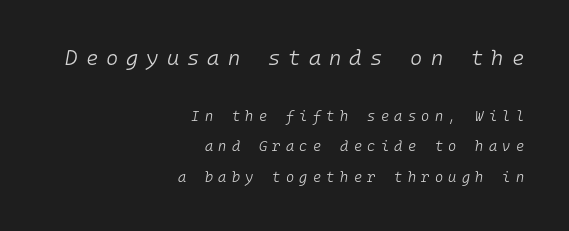
{"italic": "yes", "lean": "right", "slant_degrees": 10, "bold": "no", "underline": "no", "align": "right", "line_spacing": "loose", "line_spacing_ratio": 2.18, "letter_spacing": "wide", "letter_spacing_em": 0.38, "larger_block": "first", "size_ratio": 1.5, "glyph_px": 21}
